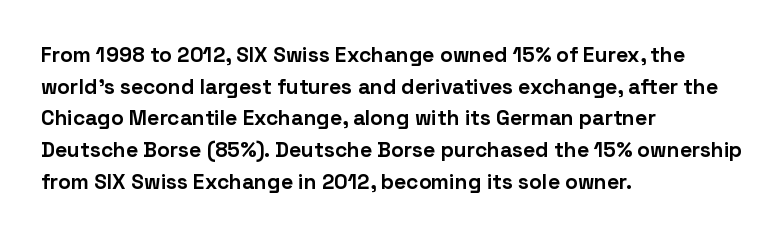
The image shows 21 px bold type, upright; set left-aligned, normal line spacing (1.51x), normal letter spacing, not underlined.
